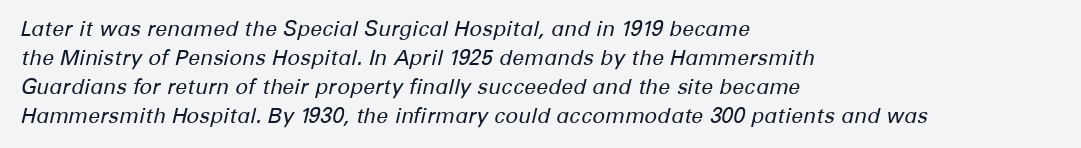
The image shows 21 px text type, italic (leaning right); set left-aligned, normal line spacing (1.38x), normal letter spacing, not underlined.
